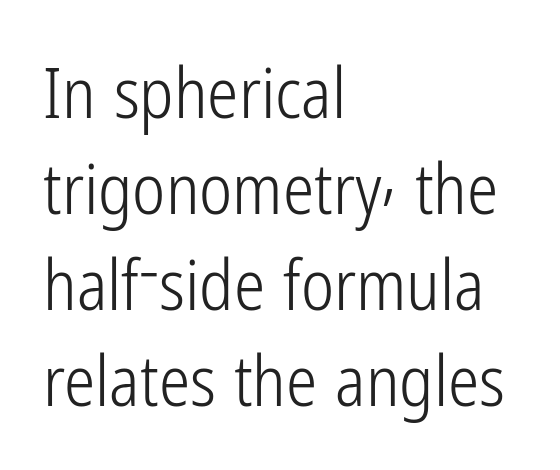
{"serif": "no", "italic": "no", "bold": "no", "weight": "light", "width": "condensed", "stroke_contrast": "low", "x_height": "medium", "monospaced": "no", "underline": "no", "align": "left", "line_spacing": "normal", "line_spacing_ratio": 1.37, "letter_spacing": "normal", "letter_spacing_em": 0.0, "glyph_px": 70}
